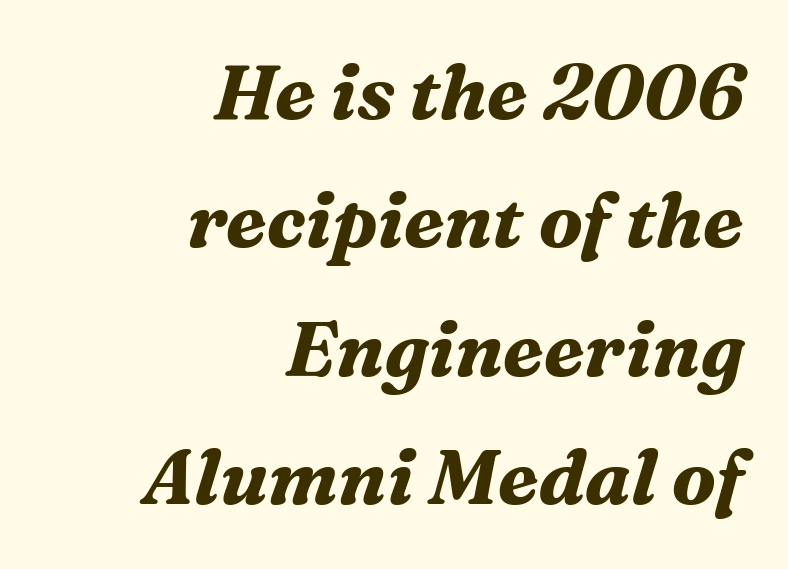
The image shows 76 px bold serif type, italic (leaning right); set right-aligned, normal line spacing (1.69x), normal letter spacing, not underlined; medium stroke contrast and a medium x-height.
